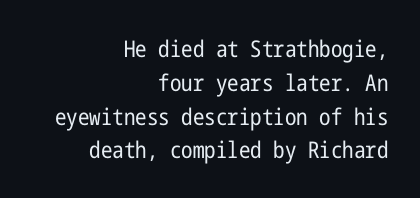
{"italic": "no", "bold": "no", "underline": "no", "align": "right", "line_spacing": "normal", "line_spacing_ratio": 1.47, "letter_spacing": "normal", "letter_spacing_em": 0.0, "glyph_px": 23}
